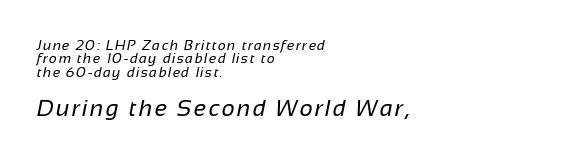
{"bold": "no", "underline": "no", "align": "left", "line_spacing": "tight", "line_spacing_ratio": 0.95, "larger_block": "second", "size_ratio": 1.64, "glyph_px": 23}
